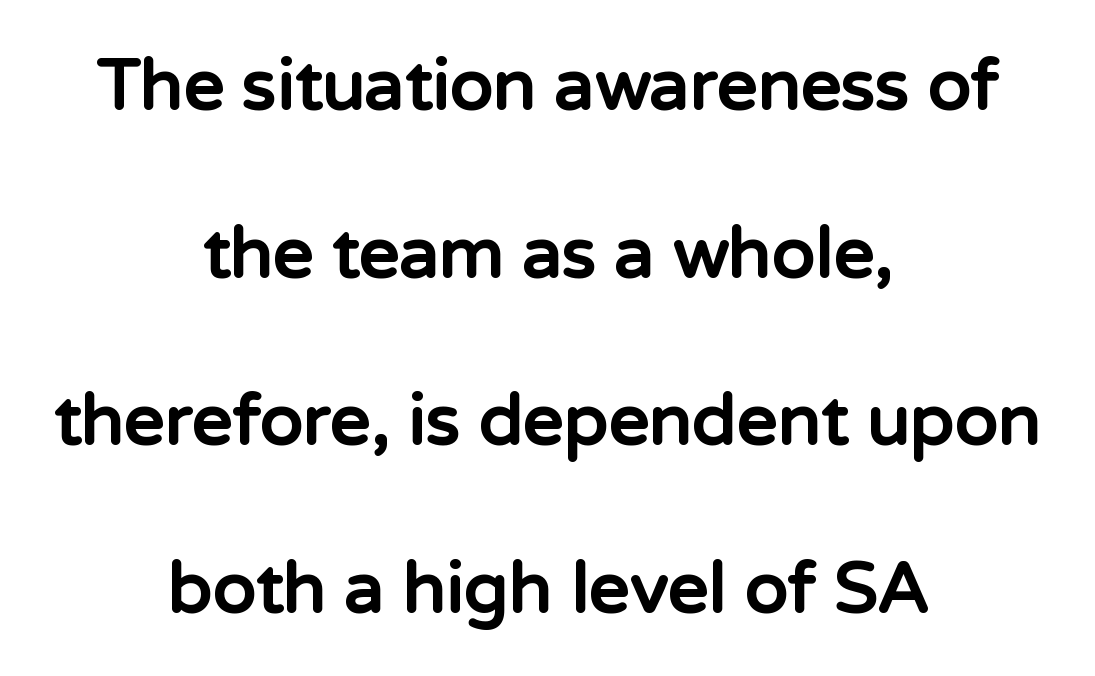
{"serif": "no", "italic": "no", "bold": "yes", "weight": "bold", "width": "normal", "stroke_contrast": "low", "x_height": "medium", "monospaced": "no", "underline": "no", "align": "center", "line_spacing": "loose", "line_spacing_ratio": 2.36, "letter_spacing": "normal", "letter_spacing_em": 0.0, "glyph_px": 71}
